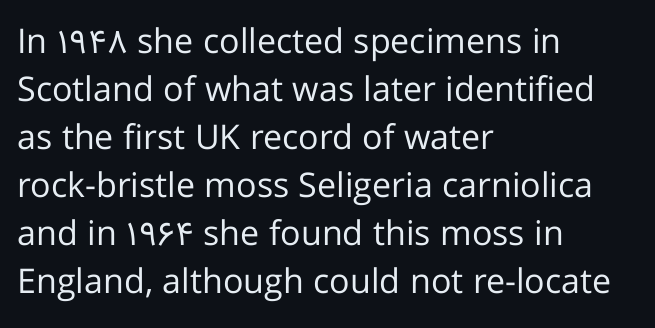
Q: Is the text bold? A: No.
Q: Is the text italic (slanted)? A: No, it is upright.
Q: Is the typeface a serif or a sans-serif typeface? A: Sans-serif.
Q: Is the text underlined? A: No.
Q: How is the paragraph aligned? A: Left-aligned.
Q: Is the spacing between letters normal or unusually wide? A: Normal.
Q: Is the spacing between lines tight, normal or loose? A: Normal.
Q: Width (condensed, normal, or wide)? A: Normal.
Q: Stroke contrast? A: Low.
Q: x-height? A: Medium.
Q: Monospaced? A: No.
